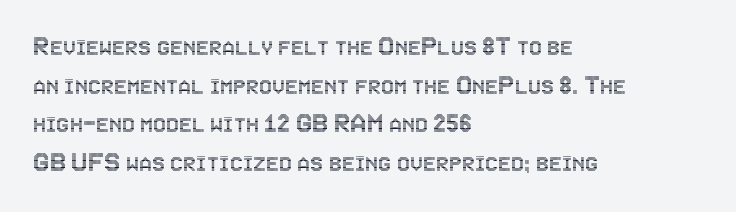
{"italic": "no", "width": "condensed", "x_height": "large", "monospaced": "no", "underline": "no", "align": "left", "line_spacing": "normal", "line_spacing_ratio": 1.33, "letter_spacing": "normal", "letter_spacing_em": 0.0, "glyph_px": 29}
